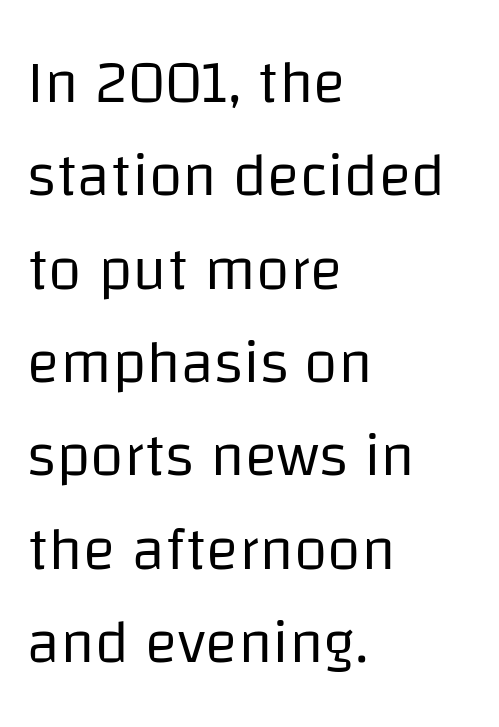
Each word holds together tightly as a unit, with standard inter-letter gaps. Regarding leading, the lines here are spaced in the standard way. A sans-serif font was chosen for this passage. Italic: no, the glyphs are upright roman. No letter is thick-stroked: the sample isn't bold.
